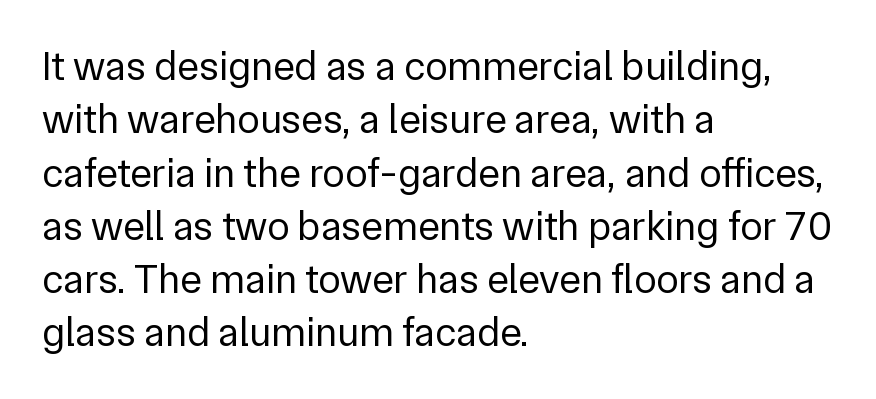
In terms of posture, this sample is upright. One glance says typical: line gaps are just what's usual. Type without underlining. The passage is arranged the way most books set body copy — flush left. This sample uses plain, unmodified letter spacing. Weight class: somewhere from thin through regular.
